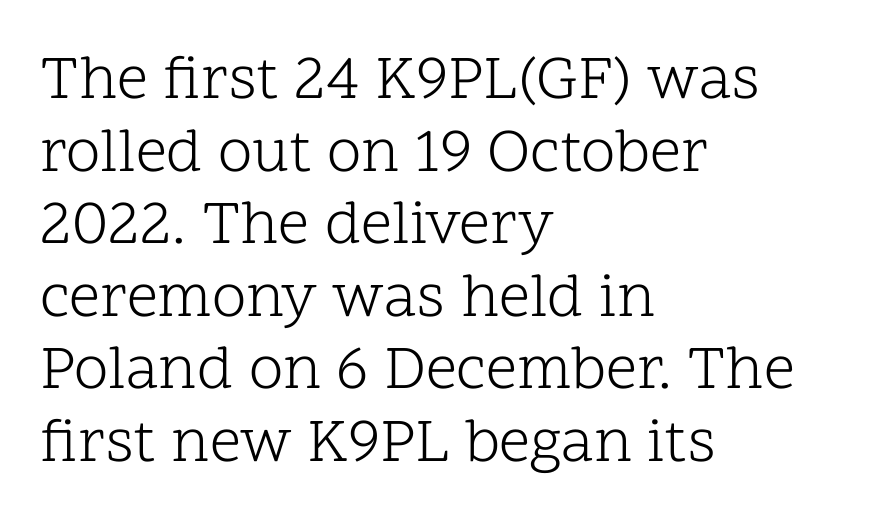
The image shows 62 px light serif type, upright; set left-aligned, line spacing 1.17x, normal letter spacing, not underlined; low stroke contrast and a medium x-height.
